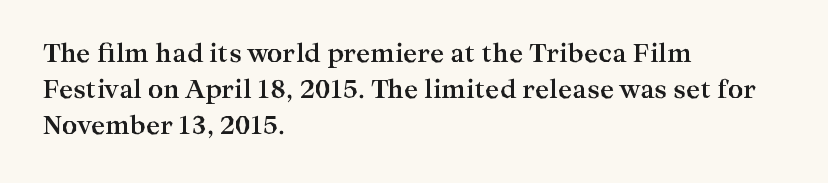
{"italic": "no", "bold": "yes", "underline": "no", "align": "left", "line_spacing": "normal", "line_spacing_ratio": 1.5, "letter_spacing": "normal", "letter_spacing_em": 0.0, "glyph_px": 24}
